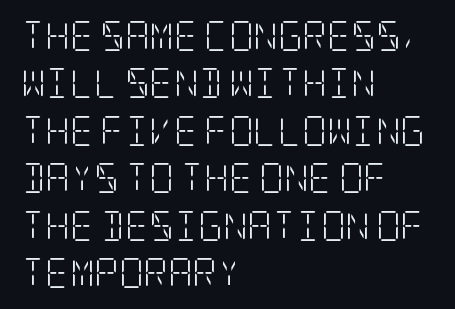
The image shows 30 px light, condensed serif type, upright; set left-aligned, normal line spacing (1.58x), normal letter spacing, not underlined; low stroke contrast and a large x-height.
